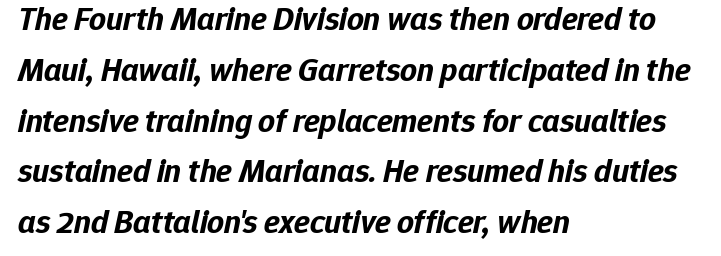
{"italic": "yes", "lean": "right", "slant_degrees": 12, "bold": "yes", "weight": "bold", "width": "normal", "stroke_contrast": "low", "x_height": "medium", "monospaced": "no", "underline": "no", "align": "left", "line_spacing": "normal", "line_spacing_ratio": 1.54, "letter_spacing": "normal", "letter_spacing_em": 0.0, "glyph_px": 33}
